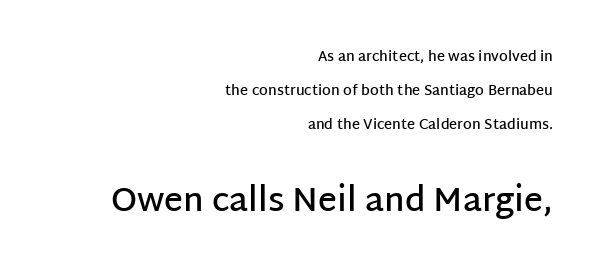
The image shows 33 px semibold sans-serif type, upright; set right-aligned, loose line spacing (2.44x), normal letter spacing, not underlined; the second (bottom) block is 2.36x larger; low stroke contrast and a large x-height.
